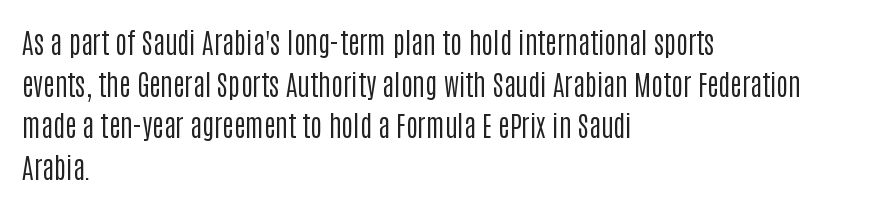
{"serif": "no", "italic": "no", "bold": "no", "weight": "regular", "width": "condensed", "stroke_contrast": "low", "x_height": "large", "monospaced": "no", "underline": "no", "align": "left", "line_spacing": "normal", "line_spacing_ratio": 1.49, "letter_spacing": "normal", "letter_spacing_em": 0.0, "glyph_px": 28}
